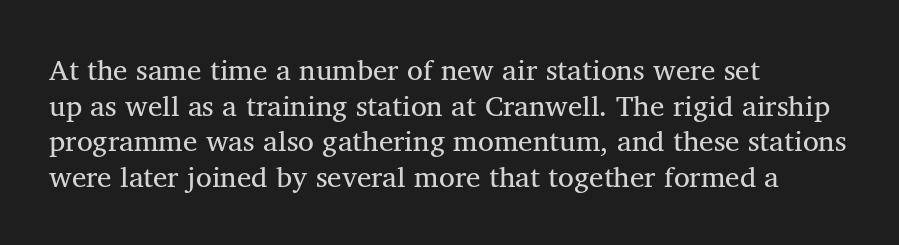
Q: Is the text bold? A: No.
Q: Is the typeface a serif or a sans-serif typeface? A: Serif.
Q: Is the text underlined? A: No.
Q: How is the paragraph aligned? A: Left-aligned.
Q: Is the spacing between letters normal or unusually wide? A: Normal.
Q: Width (condensed, normal, or wide)? A: Normal.
Q: Stroke contrast? A: Medium.
Q: x-height? A: Medium.
Q: Monospaced? A: No.
